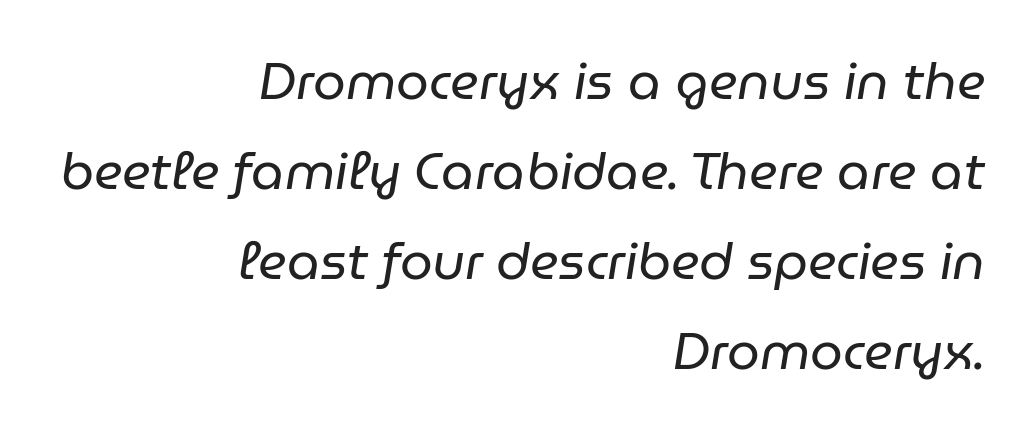
Nobody touched the tracking dial on this one. All the whitespace from short lines collects on the left. The letters are slanted; this is an italic face. The letters look calm and open, with moderate or lighter stems.
